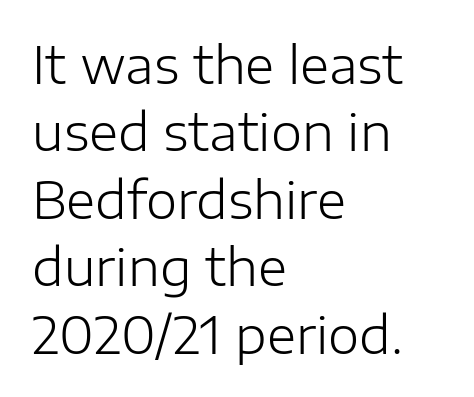
Q: Is the text bold? A: No.
Q: Is the text italic (slanted)? A: No, it is upright.
Q: Is the typeface a serif or a sans-serif typeface? A: Sans-serif.
Q: Is the text underlined? A: No.
Q: How is the paragraph aligned? A: Left-aligned.
Q: Is the spacing between letters normal or unusually wide? A: Normal.
Q: Is the spacing between lines tight, normal or loose? A: Normal.
Q: Width (condensed, normal, or wide)? A: Normal.
Q: Stroke contrast? A: Low.
Q: x-height? A: Medium.
Q: Monospaced? A: No.
